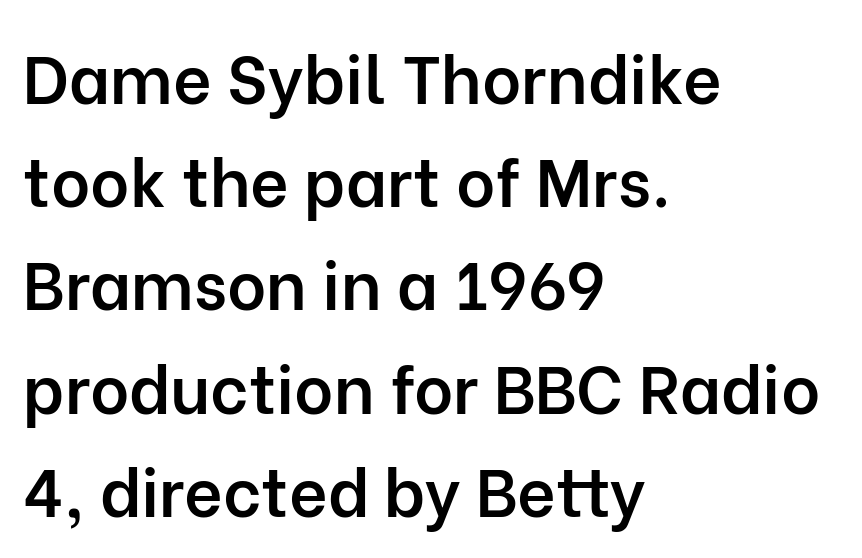
Q: Is the text bold? A: Semi-bold.
Q: Is the text italic (slanted)? A: No, it is upright.
Q: Is the typeface a serif or a sans-serif typeface? A: Sans-serif.
Q: Is the text underlined? A: No.
Q: How is the paragraph aligned? A: Left-aligned.
Q: Is the spacing between letters normal or unusually wide? A: Normal.
Q: Is the spacing between lines tight, normal or loose? A: Normal.
Q: Width (condensed, normal, or wide)? A: Normal.
Q: Stroke contrast? A: Low.
Q: x-height? A: Medium.
Q: Monospaced? A: No.
